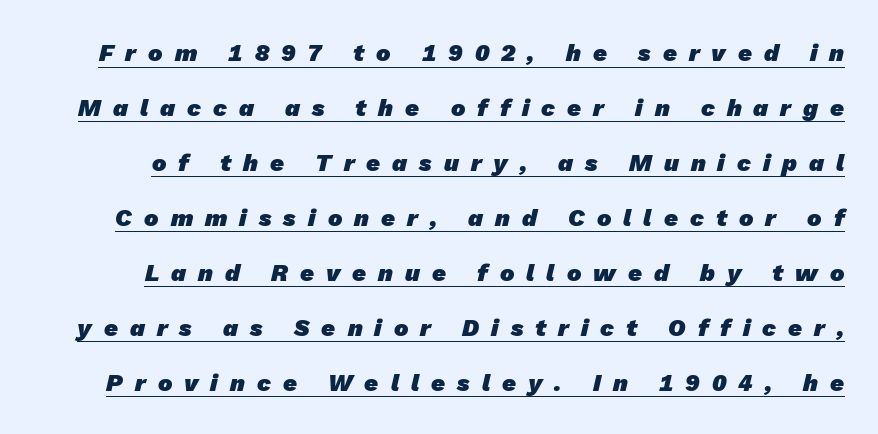
Notice how a bar underscores the lettering throughout. Reading down the column, the eye jumps a long way to each next line. Between one letter and the next there's a generous, obvious gap. The face used here has the dense, thick strokes of a bold.
